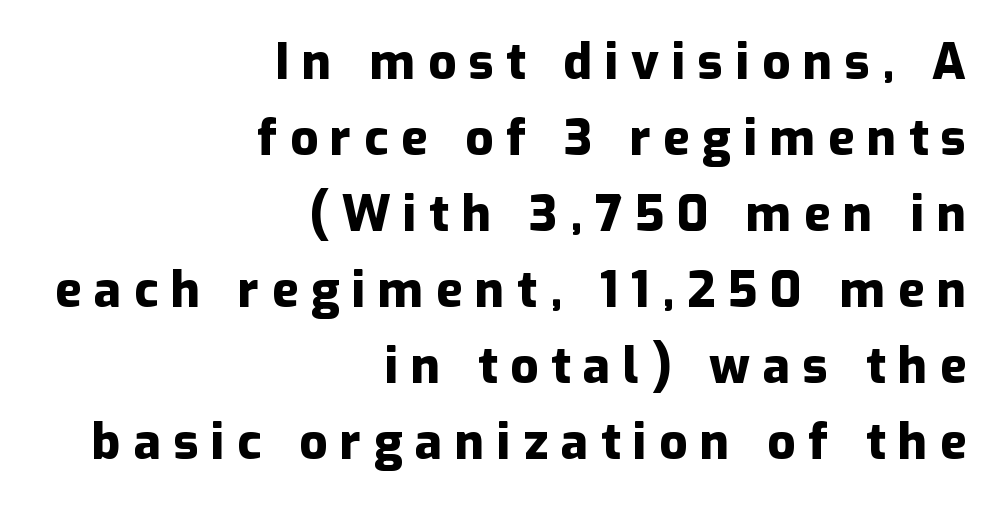
Q: Is the text bold? A: Yes.
Q: Is the text italic (slanted)? A: No, it is upright.
Q: Is the typeface a serif or a sans-serif typeface? A: Sans-serif.
Q: Is the text underlined? A: No.
Q: How is the paragraph aligned? A: Right-aligned.
Q: Is the spacing between letters normal or unusually wide? A: Unusually wide.
Q: Is the spacing between lines tight, normal or loose? A: Normal.
Q: Width (condensed, normal, or wide)? A: Normal.
Q: Stroke contrast? A: Low.
Q: x-height? A: Medium.
Q: Monospaced? A: No.
